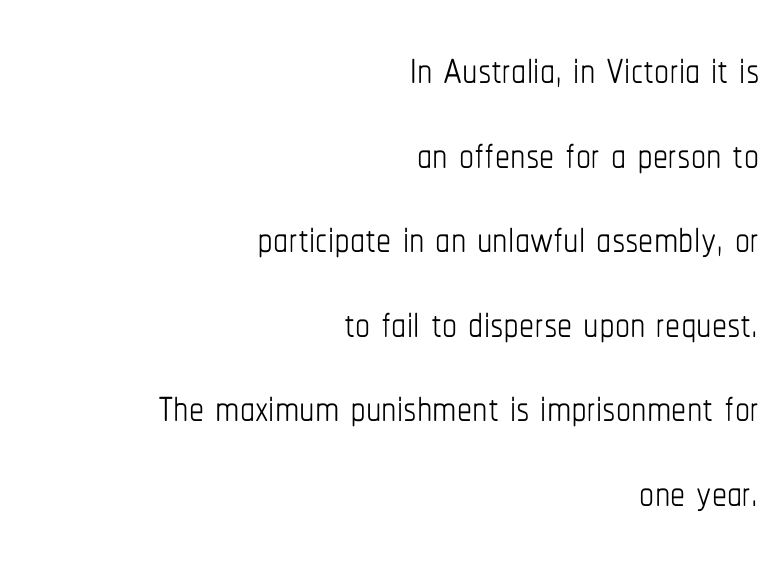
Q: Is the text bold? A: No.
Q: Is the text italic (slanted)? A: No, it is upright.
Q: Is the text underlined? A: No.
Q: How is the paragraph aligned? A: Right-aligned.
Q: Is the spacing between letters normal or unusually wide? A: Normal.
Q: Is the spacing between lines tight, normal or loose? A: Normal.
Q: Width (condensed, normal, or wide)? A: Condensed.
Q: Stroke contrast? A: Low.
Q: x-height? A: Medium.
Q: Monospaced? A: No.
